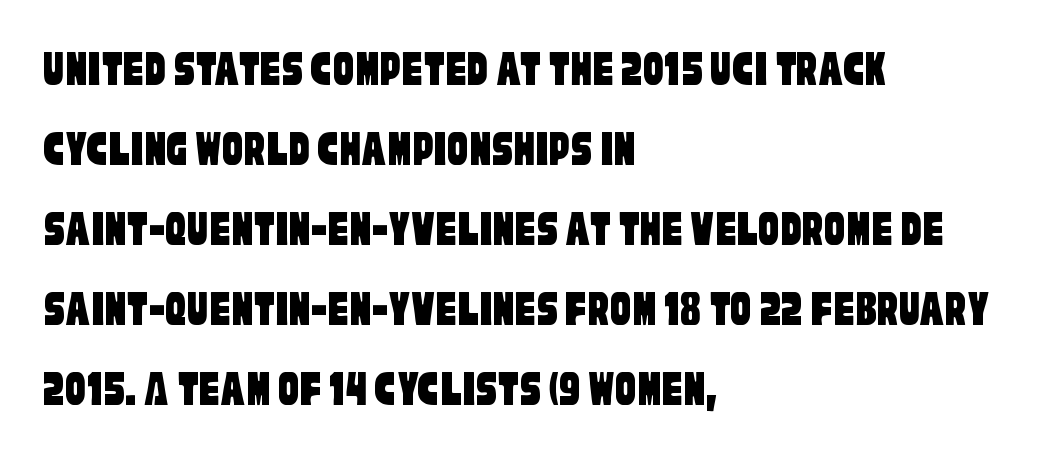
Q: Is the typeface a serif or a sans-serif typeface? A: Sans-serif.
Q: Is the text underlined? A: No.
Q: How is the paragraph aligned? A: Left-aligned.
Q: Is the spacing between letters normal or unusually wide? A: Normal.
Q: Is the spacing between lines tight, normal or loose? A: Normal.
Q: Width (condensed, normal, or wide)? A: Condensed.
Q: Stroke contrast? A: Low.
Q: x-height? A: Large.
Q: Monospaced? A: No.
